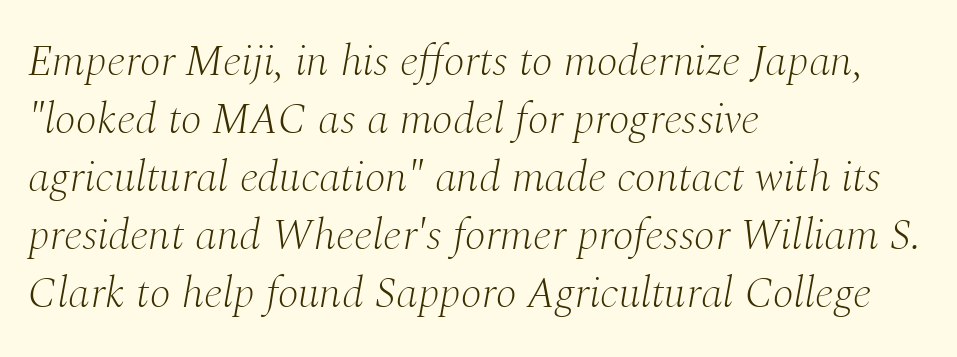
Q: Is the text bold? A: No.
Q: Is the text italic (slanted)? A: Yes, it leans right by about 10 degrees.
Q: Is the typeface a serif or a sans-serif typeface? A: Serif.
Q: Is the text underlined? A: No.
Q: How is the paragraph aligned? A: Left-aligned.
Q: Is the spacing between letters normal or unusually wide? A: Normal.
Q: Is the spacing between lines tight, normal or loose? A: Normal.
Q: Width (condensed, normal, or wide)? A: Normal.
Q: Stroke contrast? A: Medium.
Q: x-height? A: Medium.
Q: Monospaced? A: No.
